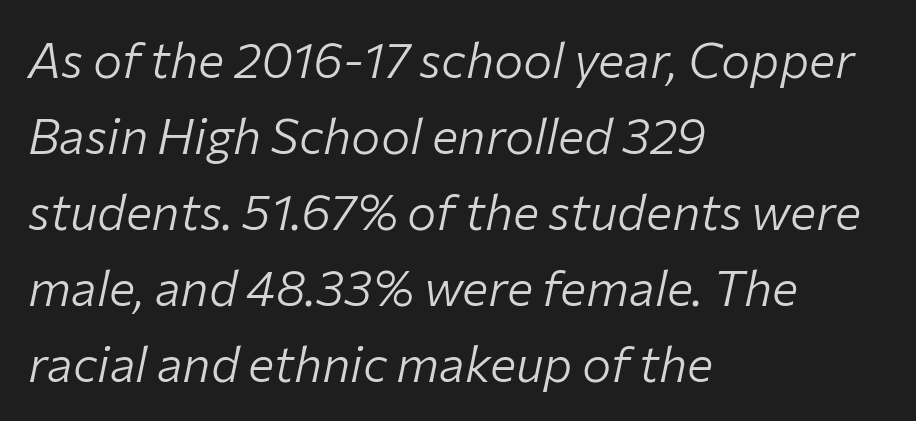
The font sits on the lighter half of the weight spectrum, regular included. Designer's note — italics engaged. Students, note that the glyphs here touch the page at normal intervals. A typesetter would call this proportional, since set widths differ per character. Glance below the letters and you will spot only blank space.
